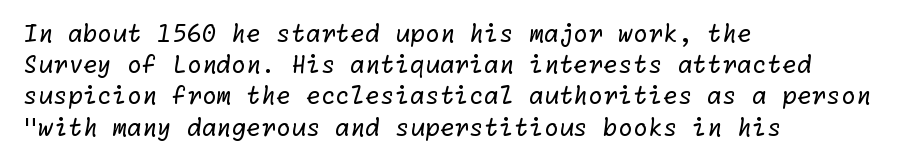
Clear beneath every line of the passage. Does the leading feel generous? No, just average. Students, note that the glyphs here touch the page at normal intervals. Notice how the passage keeps a crisp vertical edge on the left only.
